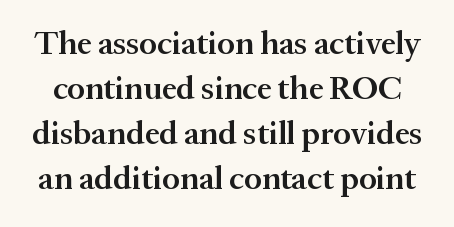
Leading: standard. Posture: upright roman. The rendering uses natural spacing where letterforms have individual widths. Students, note that the glyphs here touch the page at normal intervals. The space beneath each line is pristine and unruled.
